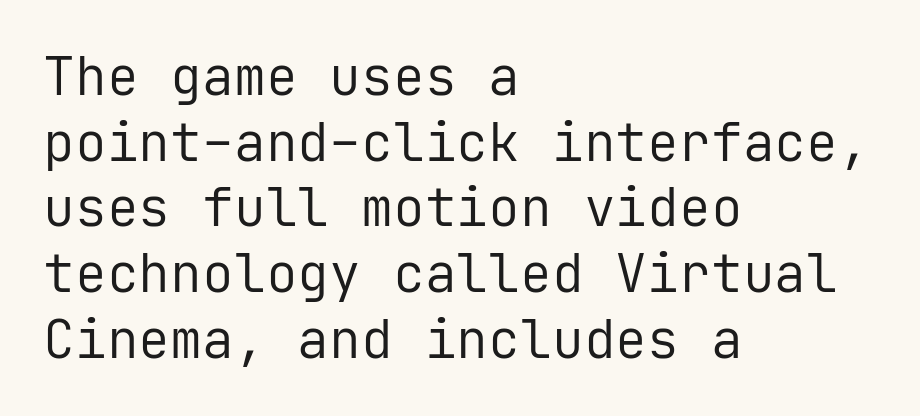
Q: Is the text bold? A: No.
Q: Is the text italic (slanted)? A: No, it is upright.
Q: Is the typeface a serif or a sans-serif typeface? A: Sans-serif.
Q: Is the text underlined? A: No.
Q: How is the paragraph aligned? A: Left-aligned.
Q: Is the spacing between letters normal or unusually wide? A: Normal.
Q: Width (condensed, normal, or wide)? A: Normal.
Q: Stroke contrast? A: Low.
Q: x-height? A: Medium.
Q: Monospaced? A: Yes.
